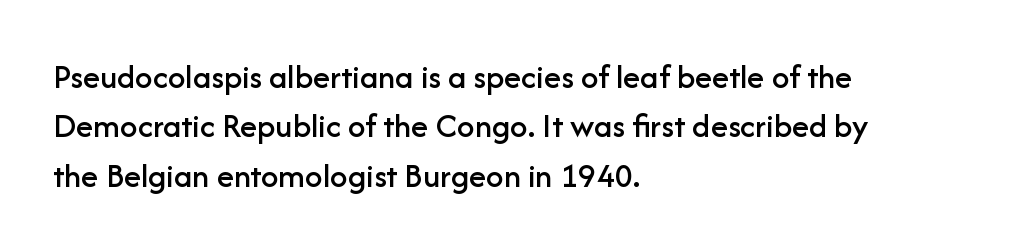
The image shows 35 px sans-serif type, upright; set left-aligned, normal line spacing (1.41x), normal letter spacing, not underlined; low stroke contrast and a medium x-height.
